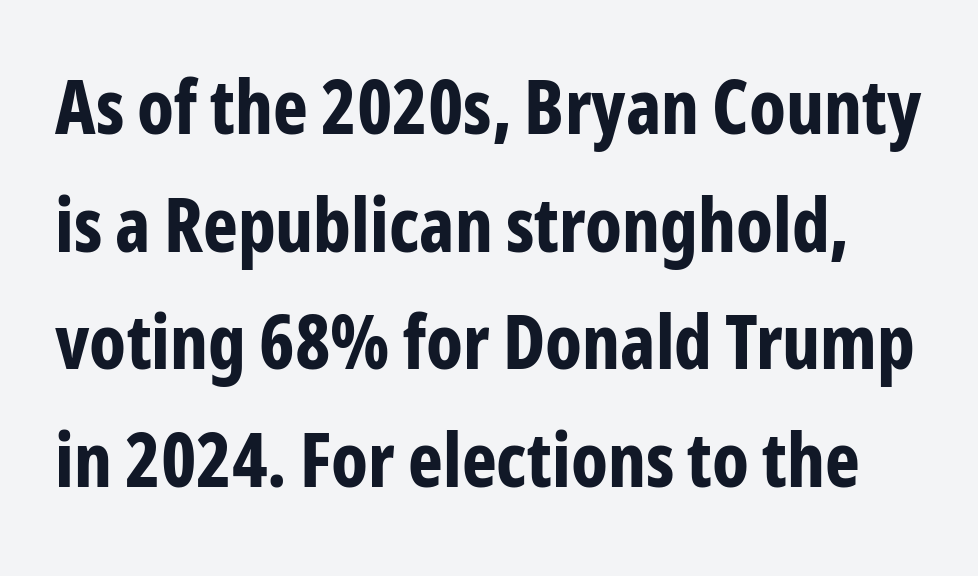
Q: Is the text bold? A: Yes.
Q: Is the text italic (slanted)? A: No, it is upright.
Q: Is the typeface a serif or a sans-serif typeface? A: Sans-serif.
Q: Is the text underlined? A: No.
Q: Is the spacing between letters normal or unusually wide? A: Normal.
Q: Is the spacing between lines tight, normal or loose? A: Normal.
Q: Width (condensed, normal, or wide)? A: Condensed.
Q: Stroke contrast? A: Low.
Q: x-height? A: Medium.
Q: Monospaced? A: No.
